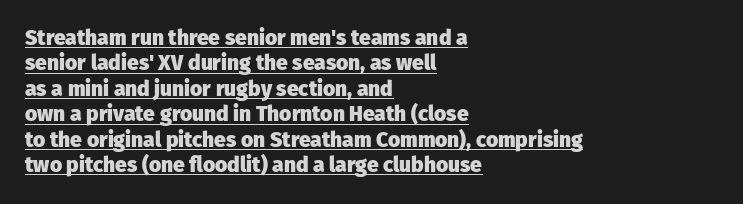
{"italic": "no", "bold": "yes", "underline": "yes", "align": "left", "line_spacing_ratio": 1.21, "letter_spacing": "normal", "letter_spacing_em": 0.0, "glyph_px": 21}
